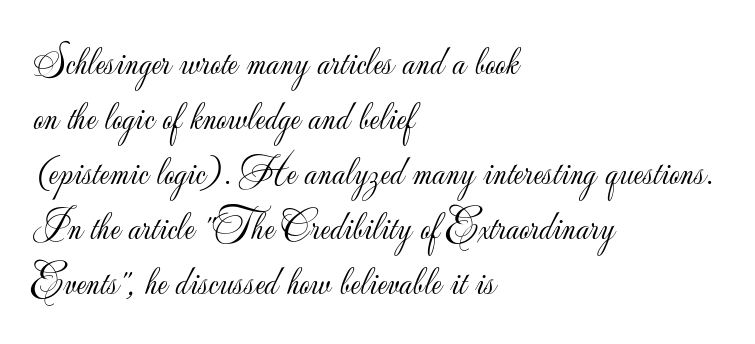
Quick note: interline space is typical. The area under the type is left untouched. These lines are composed in type without serifs. Weight: in the light-to-regular range. This rendering uses left alignment, leaving the right contour irregular. Standard letterfit; no display-style spreading of the glyphs.
